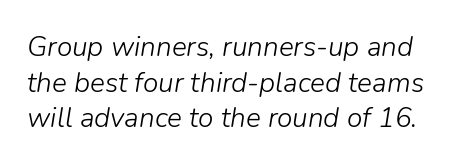
{"italic": "yes", "lean": "right", "slant_degrees": 9, "bold": "no", "weight": "light", "width": "normal", "stroke_contrast": "low", "x_height": "medium", "monospaced": "no", "underline": "no", "line_spacing": "normal", "line_spacing_ratio": 1.27, "letter_spacing": "normal", "letter_spacing_em": 0.0, "glyph_px": 28}
